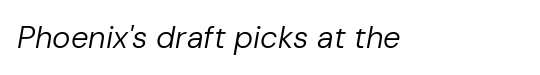
The image shows 31 px regular-weight type, italic (leaning right); set normal letter spacing, not underlined; low stroke contrast and a medium x-height.
